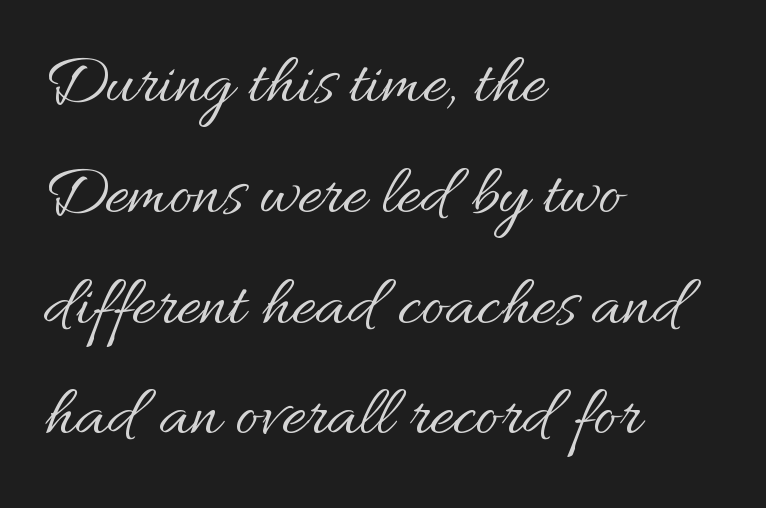
Q: Is the text bold? A: No.
Q: Is the text italic (slanted)? A: Yes.
Q: Is the text underlined? A: No.
Q: How is the paragraph aligned? A: Left-aligned.
Q: Is the spacing between letters normal or unusually wide? A: Normal.
Q: Is the spacing between lines tight, normal or loose? A: Normal.
Q: Width (condensed, normal, or wide)? A: Normal.
Q: Stroke contrast? A: Medium.
Q: x-height? A: Small.
Q: Monospaced? A: No.
